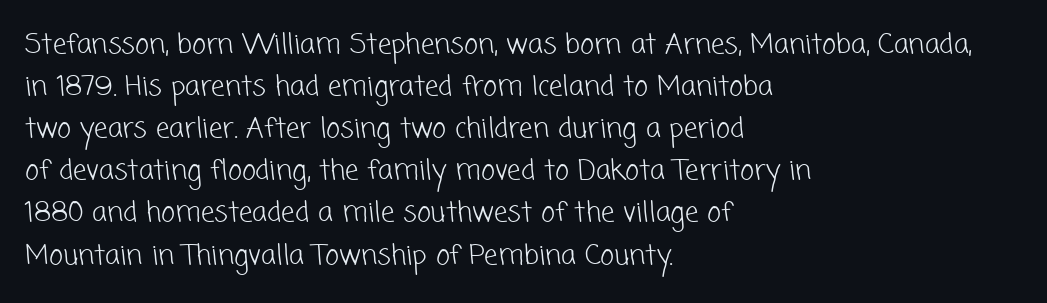
Q: Is the text bold? A: No.
Q: Is the text underlined? A: No.
Q: How is the paragraph aligned? A: Left-aligned.
Q: Is the spacing between letters normal or unusually wide? A: Normal.
Q: Is the spacing between lines tight, normal or loose? A: Normal.
